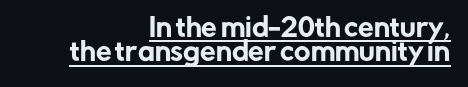
The image shows 25 px text type, upright; set right-aligned, tight line spacing (0.97x), normal letter spacing, underlined.
